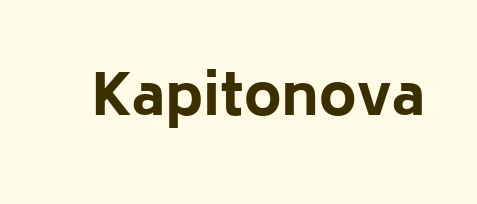
The image shows 56 px bold sans-serif type, upright; set normal letter spacing, not underlined; low stroke contrast and a medium x-height.
